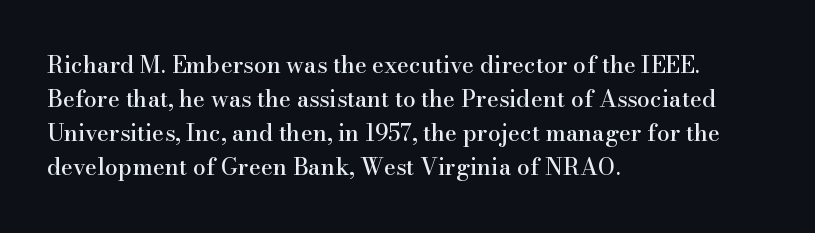
Q: Is the text italic (slanted)? A: No, it is upright.
Q: Is the text underlined? A: No.
Q: How is the paragraph aligned? A: Left-aligned.
Q: Is the spacing between letters normal or unusually wide? A: Normal.
Q: Is the spacing between lines tight, normal or loose? A: Normal.
